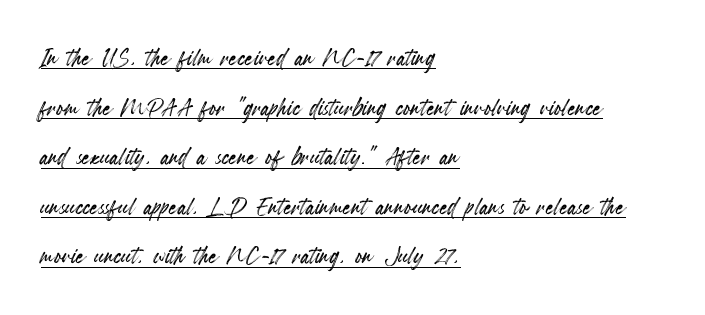
Q: Is the text italic (slanted)? A: Yes.
Q: Is the text underlined? A: Yes.
Q: How is the paragraph aligned? A: Left-aligned.
Q: Is the spacing between letters normal or unusually wide? A: Normal.
Q: Is the spacing between lines tight, normal or loose? A: Normal.
Q: Width (condensed, normal, or wide)? A: Condensed.
Q: x-height? A: Small.
Q: Monospaced? A: No.
